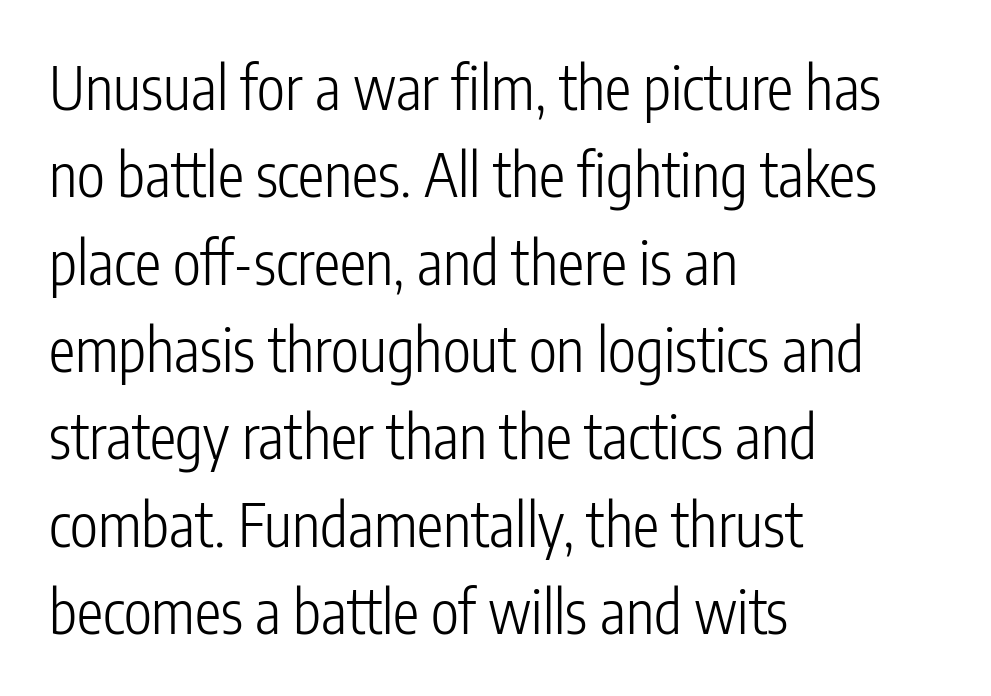
The image shows 59 px light, condensed sans-serif type, upright; set left-aligned, normal line spacing (1.48x), normal letter spacing, not underlined; low stroke contrast and a medium x-height.
